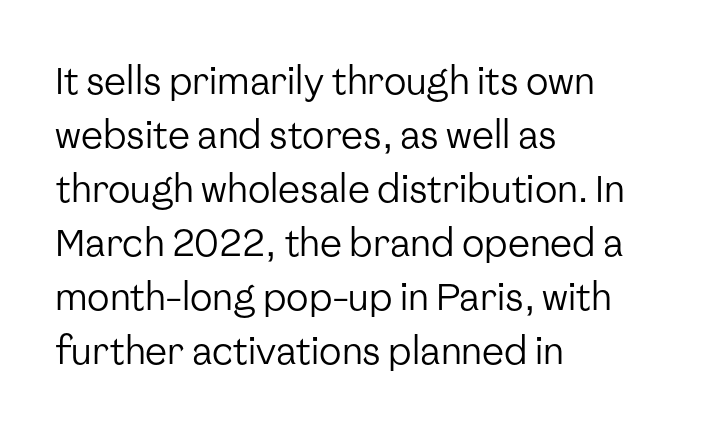
Letterform terminals end flat and unadorned throughout the passage. Caption: face not bold, strokes unweighted. Evenly set lines give the paragraph a standard silhouette. The words here are not underlined. The face used here is proportionally spaced, like ordinary book or web type.
